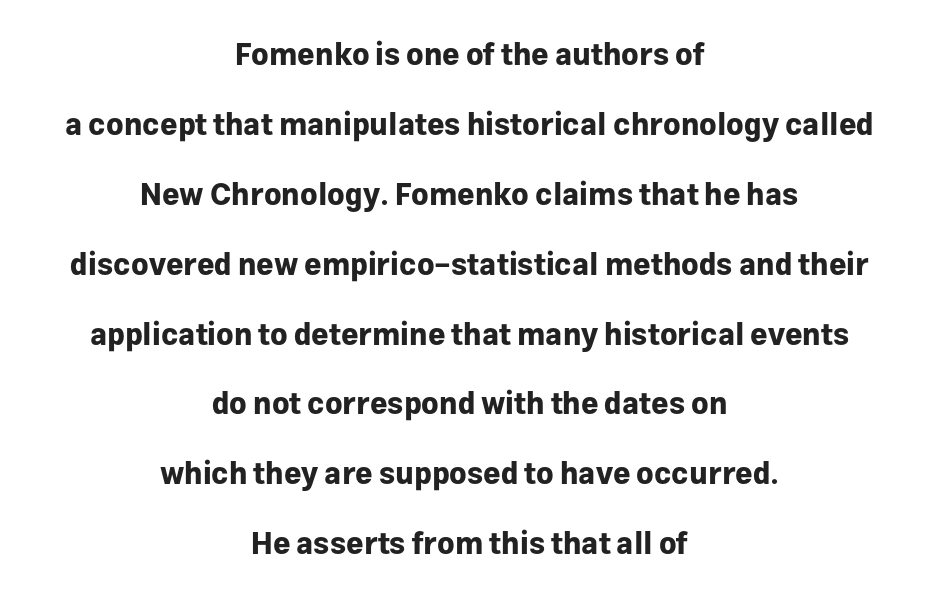
{"serif": "no", "italic": "no", "bold": "yes", "weight": "bold", "width": "normal", "stroke_contrast": "low", "x_height": "medium", "monospaced": "no", "underline": "no", "align": "center", "line_spacing": "loose", "line_spacing_ratio": 2.33, "letter_spacing": "normal", "letter_spacing_em": 0.0, "glyph_px": 30}
